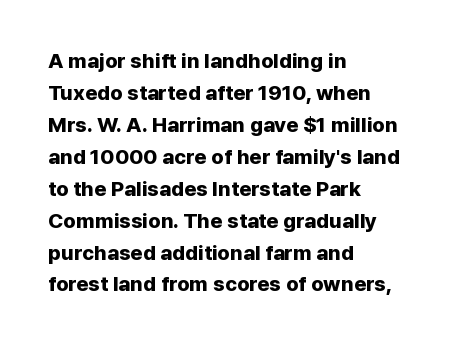
The type sits square on the baseline with zero lean. Summary of weight: heavy, a full bold. Interline gaps are of average width in this sample. The type is set solid horizontally, with unmodified tracking. Underline: absent.
